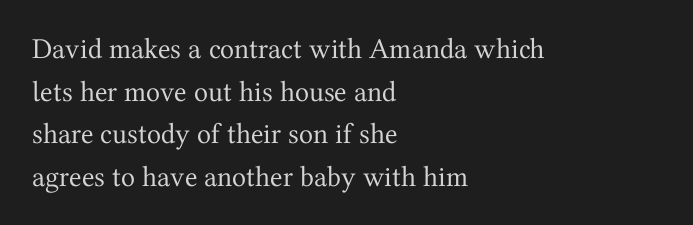
The image shows 29 px regular-weight serif type, upright; set left-aligned, normal line spacing (1.47x), normal letter spacing, not underlined; medium stroke contrast and a medium x-height.
